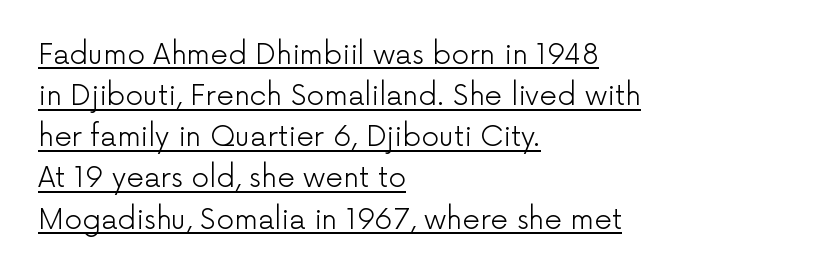
{"serif": "no", "italic": "no", "bold": "no", "weight": "light", "width": "normal", "stroke_contrast": "low", "x_height": "medium", "monospaced": "no", "underline": "yes", "align": "left", "line_spacing": "normal", "line_spacing_ratio": 1.47, "letter_spacing": "normal", "letter_spacing_em": 0.0, "glyph_px": 28}
